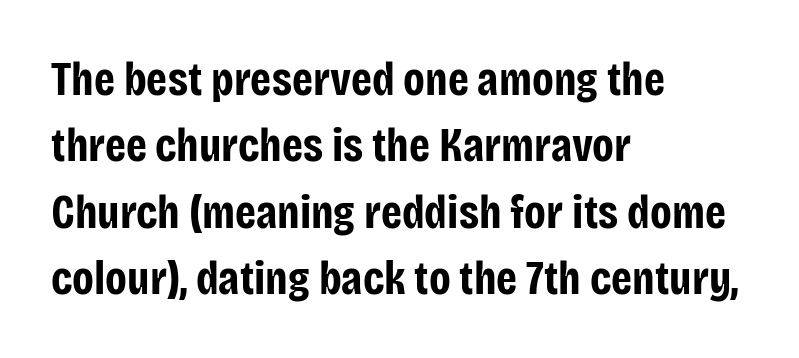
{"serif": "no", "italic": "no", "bold": "yes", "weight": "bold", "width": "condensed", "stroke_contrast": "low", "x_height": "large", "monospaced": "no", "underline": "no", "align": "left", "line_spacing": "normal", "line_spacing_ratio": 1.41, "letter_spacing": "normal", "letter_spacing_em": 0.0, "glyph_px": 47}
